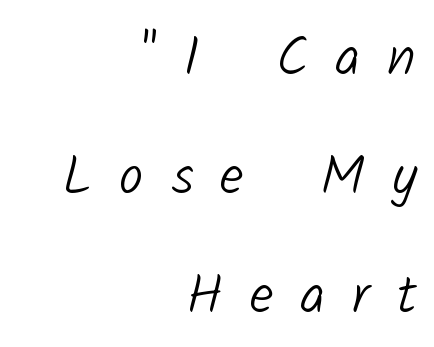
The image shows 55 px light sans-serif type; set right-aligned, loose line spacing (2.16x), unusually wide letter spacing (+0.49 em), not underlined; low stroke contrast and a medium x-height.
